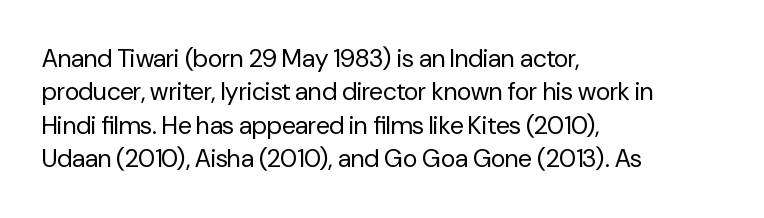
The image shows 25 px text type, upright; set left-aligned, normal line spacing (1.34x), normal letter spacing, not underlined.
